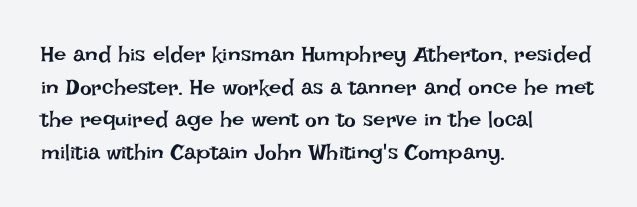
{"italic": "no", "bold": "no", "underline": "no", "align": "left", "line_spacing": "normal", "line_spacing_ratio": 1.48, "letter_spacing": "normal", "letter_spacing_em": 0.0, "glyph_px": 22}
